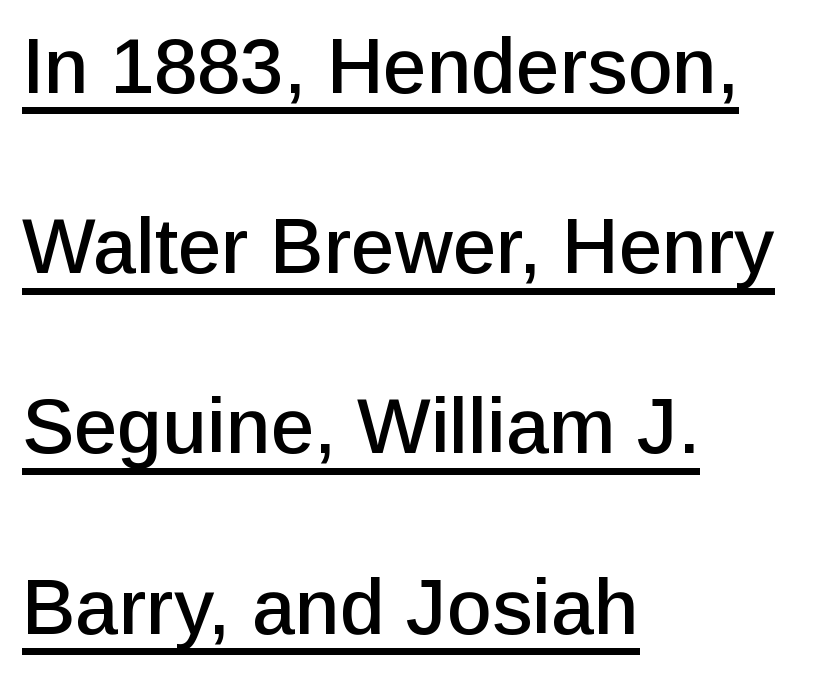
Q: Is the text italic (slanted)? A: No, it is upright.
Q: Is the typeface a serif or a sans-serif typeface? A: Sans-serif.
Q: Is the text underlined? A: Yes.
Q: How is the paragraph aligned? A: Left-aligned.
Q: Is the spacing between letters normal or unusually wide? A: Normal.
Q: Is the spacing between lines tight, normal or loose? A: Loose.
Q: Width (condensed, normal, or wide)? A: Normal.
Q: Stroke contrast? A: Low.
Q: x-height? A: Medium.
Q: Monospaced? A: No.
